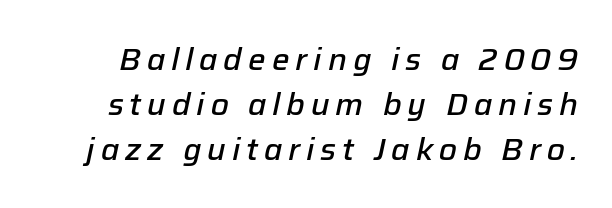
The image shows 31 px semibold type, italic (leaning right); set normal line spacing (1.45x), not underlined; low stroke contrast and a medium x-height.
